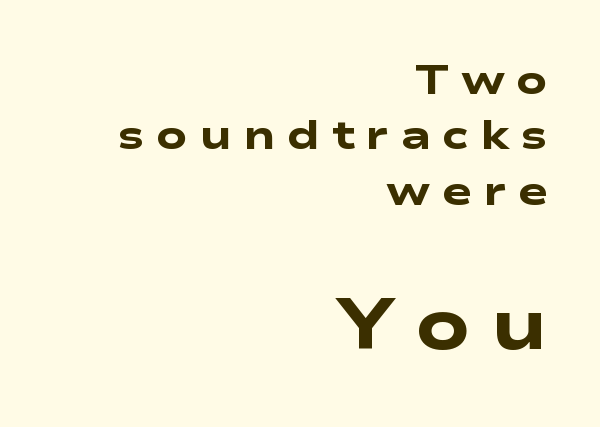
Q: Is the text bold? A: Yes.
Q: Is the typeface a serif or a sans-serif typeface? A: Sans-serif.
Q: Is the text underlined? A: No.
Q: How is the paragraph aligned? A: Right-aligned.
Q: Is the spacing between letters normal or unusually wide? A: Unusually wide.
Q: Is the spacing between lines tight, normal or loose? A: Normal.
Q: Which block of text is set in a larger size, the first (top) or the second (bottom)? A: The second (bottom) one.
Q: Width (condensed, normal, or wide)? A: Wide.
Q: Stroke contrast? A: Low.
Q: x-height? A: Medium.
Q: Monospaced? A: No.
